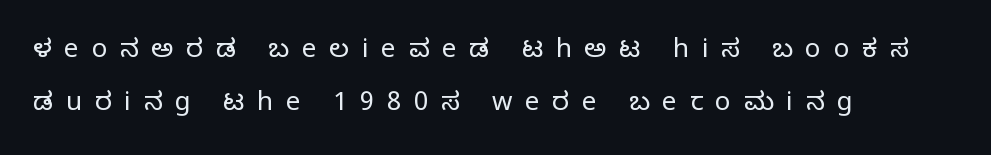
The image shows 26 px text type, upright; set left-aligned, loose line spacing (2.05x), unusually wide letter spacing (+0.49 em), not underlined.
